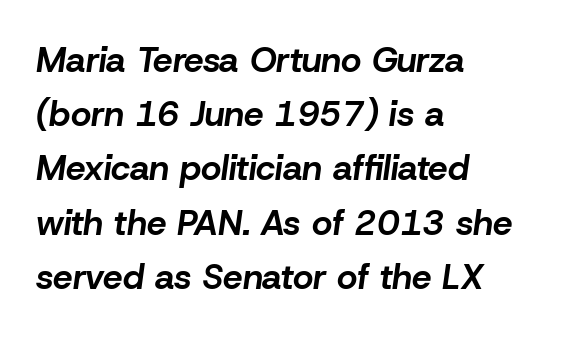
Compared with a centered layout, this one pins lines to the left instead. The whole block is typeset with a tilt. Is there much room between lines? A standard amount, neither cramped nor airy. Summary of weight: heavy, a full bold. Anything drawn beneath the words? Only blank space. The line texture is even and compact thanks to regular tracking.
